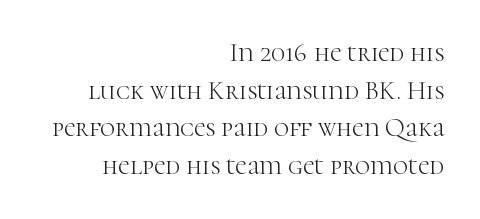
{"italic": "no", "bold": "no", "underline": "no", "align": "right", "line_spacing": "normal", "line_spacing_ratio": 1.45, "letter_spacing": "normal", "letter_spacing_em": 0.0, "glyph_px": 26}
